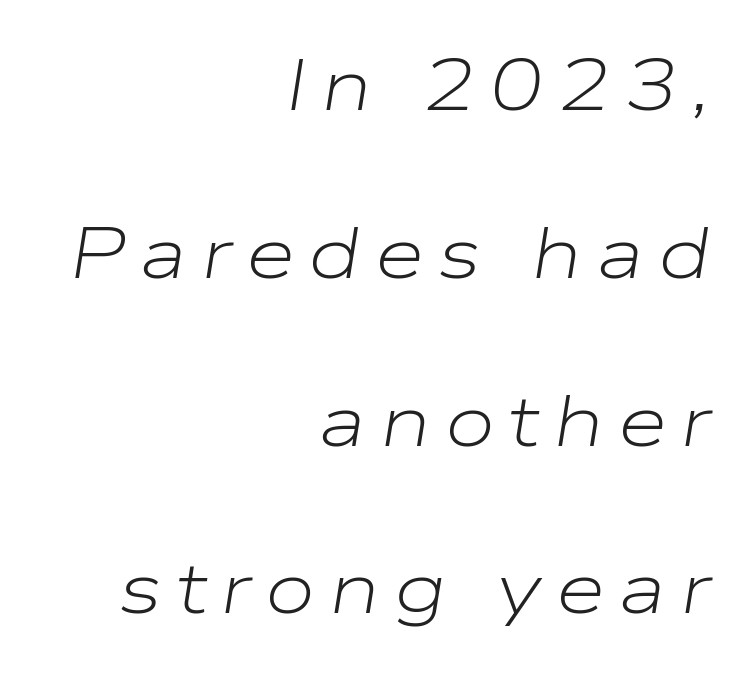
{"italic": "yes", "lean": "right", "slant_degrees": 9, "bold": "no", "weight": "light", "width": "wide", "stroke_contrast": "low", "x_height": "medium", "monospaced": "no", "underline": "no", "align": "right", "line_spacing": "loose", "line_spacing_ratio": 2.33, "glyph_px": 72}
